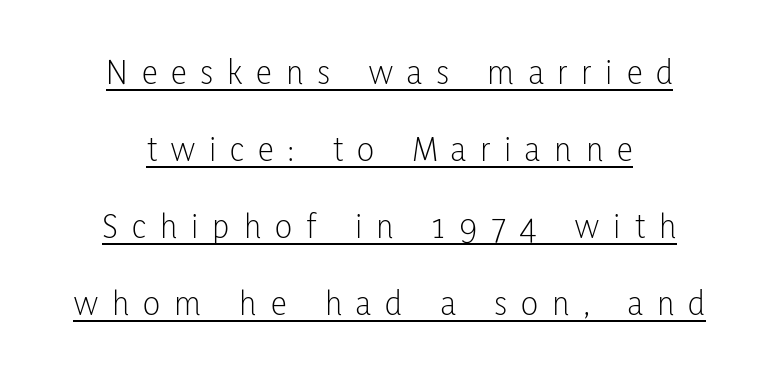
Does the type have serifs? No, each stem ends abruptly. Nothing heavy about these letters — not bold at all. This sample uses expanded letter spacing, leaving extra air between glyphs. It's the straight-up-and-down kind of type. You can see a thin bar hugging the bottom of the glyphs.
